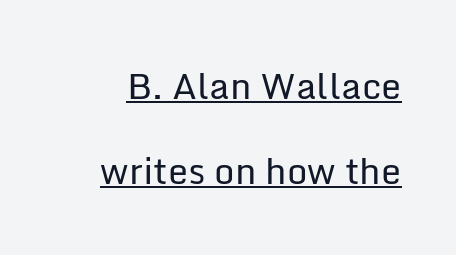
The image shows 36 px regular-weight sans-serif type, upright; set loose line spacing (2.36x), normal letter spacing, underlined; low stroke contrast and a medium x-height.
